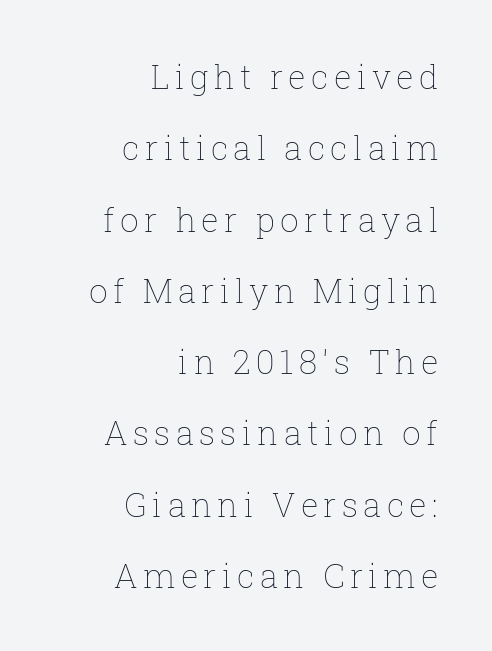
The text block is weighted toward the right margin, trailing off unevenly leftward. How would I describe the line gaps? Wide and relaxed. The lettering stays uniformly vertical, giving the passage a roman look. Note the varied advance widths — an 'i' is clearly narrower than an 'm'. No heavy texture on the line: the type isn't bold. The baseline area is clear.
